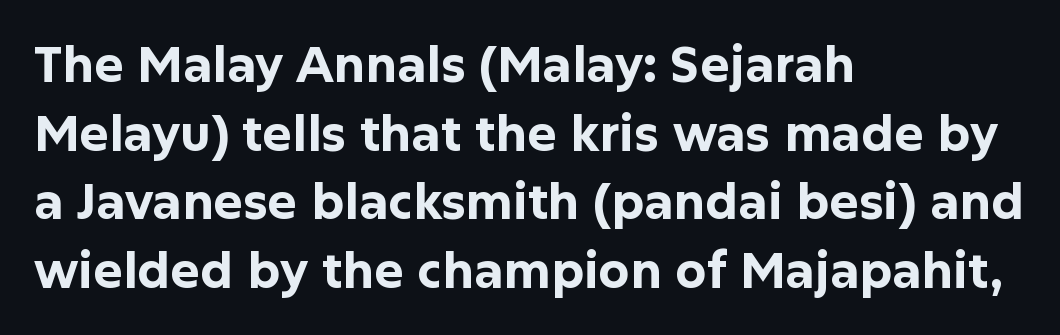
The image shows 49 px bold sans-serif type, upright; set left-aligned, normal line spacing (1.4x), normal letter spacing, not underlined; low stroke contrast and a medium x-height.
